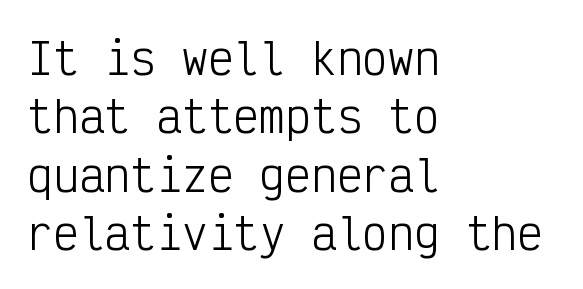
The image shows 43 px light, condensed sans-serif type, upright, monospaced; set left-aligned, normal line spacing (1.36x), normal letter spacing, not underlined; low stroke contrast and a medium x-height.
